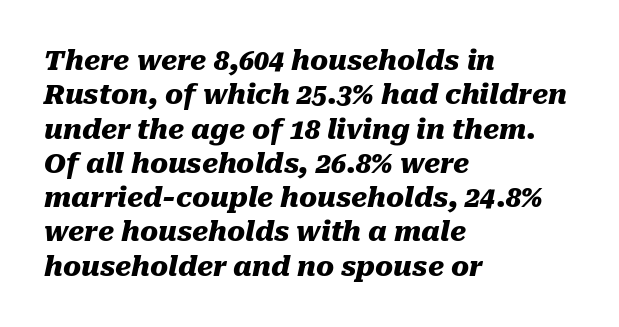
Q: Is the text bold? A: Yes.
Q: Is the text italic (slanted)? A: Yes, it leans right by about 10 degrees.
Q: Is the text underlined? A: No.
Q: How is the paragraph aligned? A: Left-aligned.
Q: Is the spacing between letters normal or unusually wide? A: Normal.
Q: Is the spacing between lines tight, normal or loose? A: Normal.
